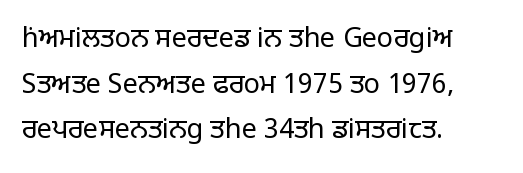
The image shows 27 px text type, upright; set left-aligned, normal line spacing (1.69x), normal letter spacing, not underlined.
